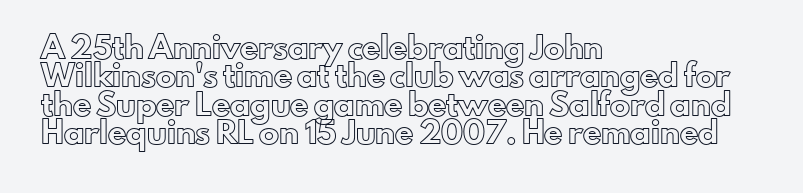
Q: Is the text italic (slanted)? A: No, it is upright.
Q: Is the text underlined? A: No.
Q: How is the paragraph aligned? A: Left-aligned.
Q: Is the spacing between letters normal or unusually wide? A: Normal.
Q: Is the spacing between lines tight, normal or loose? A: Normal.
